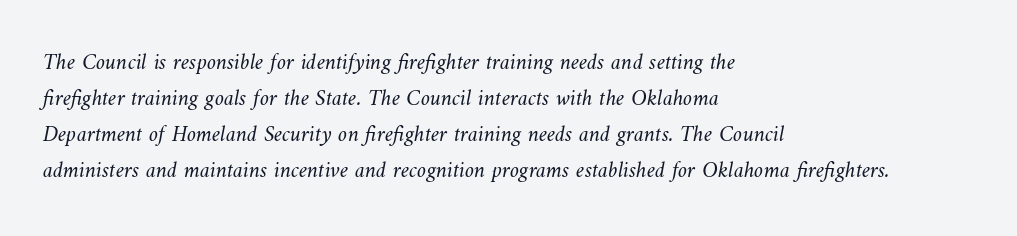
Weight: not bold — regular or lighter. Standard letterfit; no display-style spreading of the glyphs. Clear beneath every line of the passage. Caption: multi-line text, flush left, ragged right.
